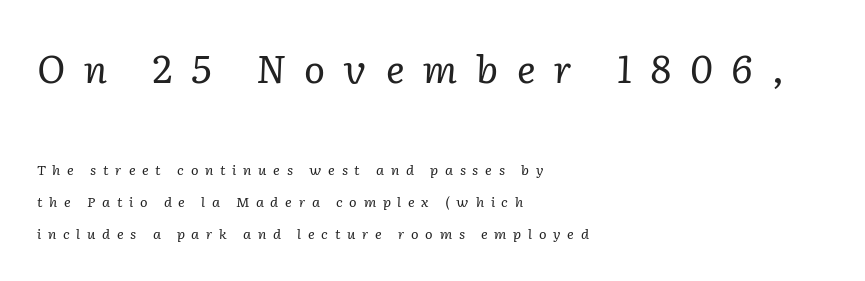
The image shows 39 px regular-weight serif type, italic (leaning right); set left-aligned, loose line spacing (2.29x), unusually wide letter spacing (+0.48 em), not underlined; the first (top) block is 2.79x larger; low stroke contrast and a medium x-height.
